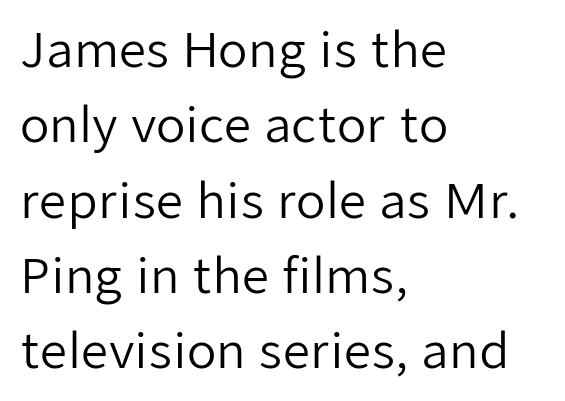
Q: Is the text bold? A: No.
Q: Is the text italic (slanted)? A: No, it is upright.
Q: Is the typeface a serif or a sans-serif typeface? A: Sans-serif.
Q: Is the text underlined? A: No.
Q: How is the paragraph aligned? A: Left-aligned.
Q: Is the spacing between letters normal or unusually wide? A: Normal.
Q: Is the spacing between lines tight, normal or loose? A: Normal.
Q: Width (condensed, normal, or wide)? A: Normal.
Q: Stroke contrast? A: Low.
Q: x-height? A: Medium.
Q: Monospaced? A: No.
